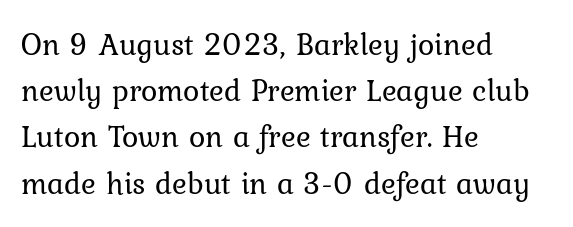
{"serif": "yes", "italic": "no", "bold": "no", "weight": "regular", "width": "normal", "stroke_contrast": "low", "x_height": "medium", "monospaced": "no", "underline": "no", "align": "left", "line_spacing": "normal", "line_spacing_ratio": 1.49, "letter_spacing": "normal", "letter_spacing_em": 0.0, "glyph_px": 31}
